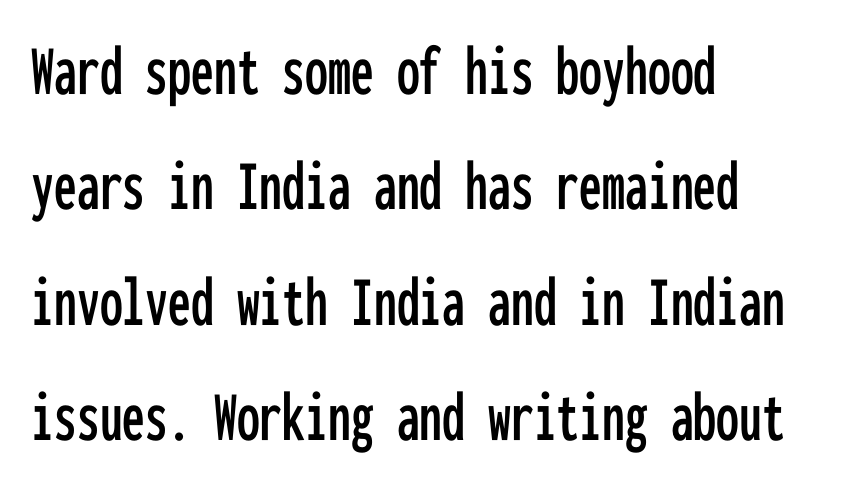
The gaps between neighbouring characters are ordinary and unremarkable. Does the lettering tilt? It doesn't — this is upright. Normally led — the rows are evenly, conventionally spaced. I'd call this a sans setting — the letters go barefoot.
